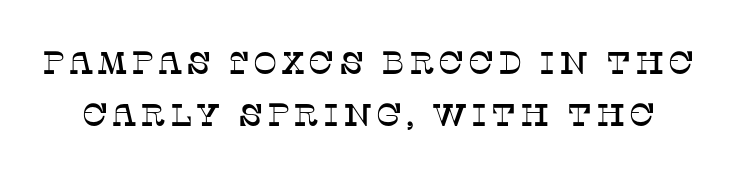
The gap between lines stays unmarked. Each new line begins a customary step beneath the previous one. Letterform terminals end in serifs throughout the passage. Ordinary non-slanted type is in use.
